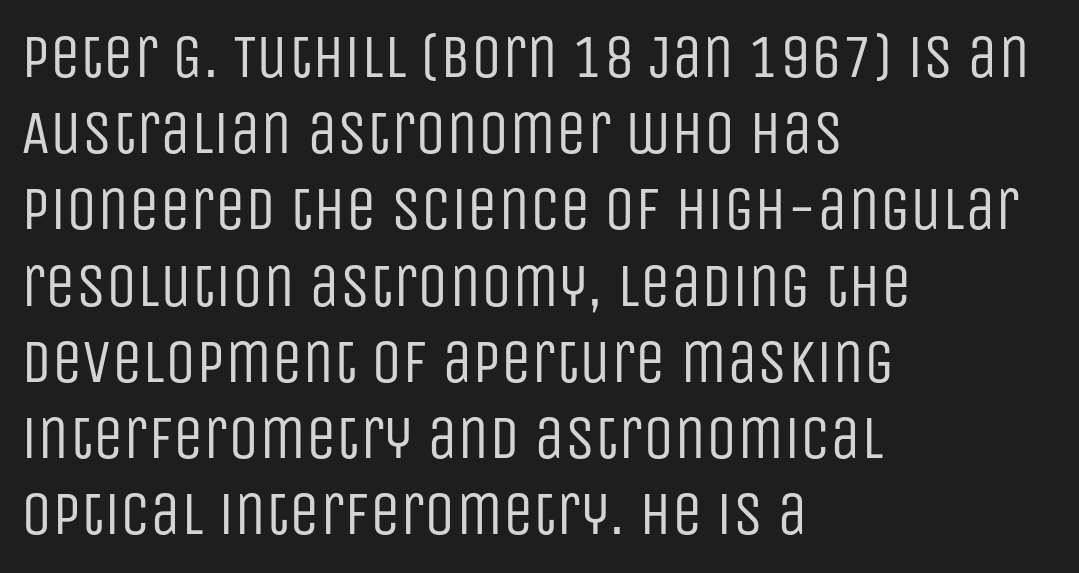
The image shows 61 px regular-weight, condensed sans-serif type, upright; set left-aligned, normal line spacing (1.25x), normal letter spacing, not underlined; low stroke contrast and a large x-height.
